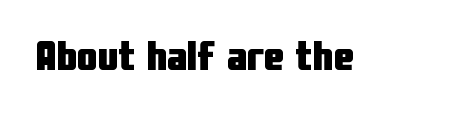
Q: Is the text bold? A: Yes.
Q: Is the text italic (slanted)? A: No, it is upright.
Q: Is the typeface a serif or a sans-serif typeface? A: Sans-serif.
Q: Is the text underlined? A: No.
Q: Is the spacing between letters normal or unusually wide? A: Normal.
Q: Width (condensed, normal, or wide)? A: Condensed.
Q: Stroke contrast? A: Low.
Q: x-height? A: Medium.
Q: Monospaced? A: No.
